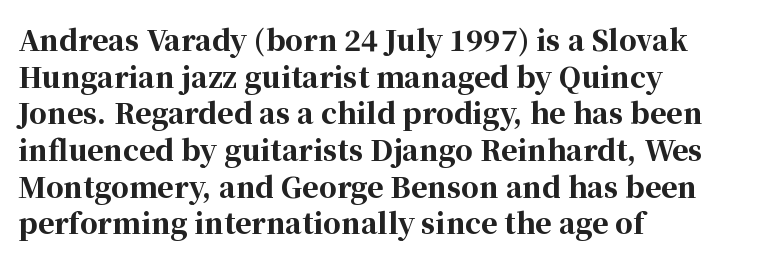
Q: Is the text bold? A: Yes.
Q: Is the text italic (slanted)? A: No, it is upright.
Q: Is the typeface a serif or a sans-serif typeface? A: Serif.
Q: Is the text underlined? A: No.
Q: How is the paragraph aligned? A: Left-aligned.
Q: Is the spacing between letters normal or unusually wide? A: Normal.
Q: Is the spacing between lines tight, normal or loose? A: Normal.
Q: Width (condensed, normal, or wide)? A: Normal.
Q: Stroke contrast? A: High.
Q: x-height? A: Medium.
Q: Monospaced? A: No.
